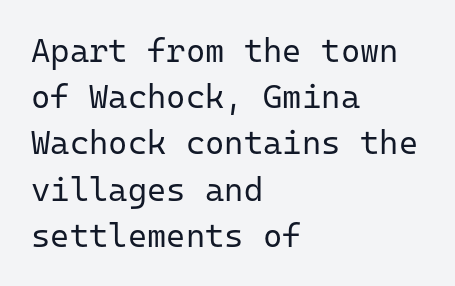
Q: Is the text bold? A: No.
Q: Is the text italic (slanted)? A: No, it is upright.
Q: Is the typeface a serif or a sans-serif typeface? A: Sans-serif.
Q: Is the text underlined? A: No.
Q: How is the paragraph aligned? A: Left-aligned.
Q: Is the spacing between letters normal or unusually wide? A: Normal.
Q: Is the spacing between lines tight, normal or loose? A: Normal.
Q: Width (condensed, normal, or wide)? A: Normal.
Q: Stroke contrast? A: Low.
Q: x-height? A: Medium.
Q: Monospaced? A: Yes.
